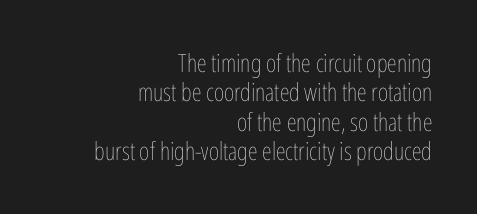
{"italic": "no", "bold": "no", "underline": "no", "align": "right", "line_spacing_ratio": 1.18, "letter_spacing": "normal", "letter_spacing_em": 0.0, "glyph_px": 25}
